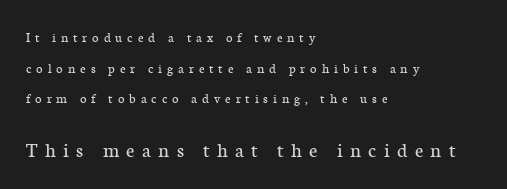
{"italic": "no", "bold": "no", "underline": "no", "align": "left", "line_spacing": "loose", "line_spacing_ratio": 2.18, "letter_spacing": "wide", "letter_spacing_em": 0.35, "larger_block": "second", "size_ratio": 1.5, "glyph_px": 21}
